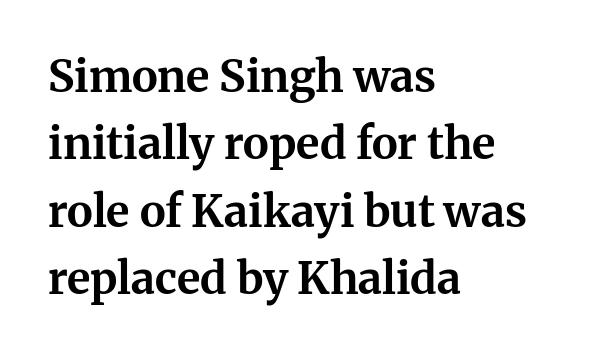
{"serif": "yes", "italic": "no", "bold": "yes", "weight": "bold", "width": "normal", "stroke_contrast": "medium", "x_height": "medium", "monospaced": "no", "underline": "no", "align": "left", "line_spacing": "normal", "line_spacing_ratio": 1.53, "letter_spacing": "normal", "letter_spacing_em": 0.0, "glyph_px": 44}
